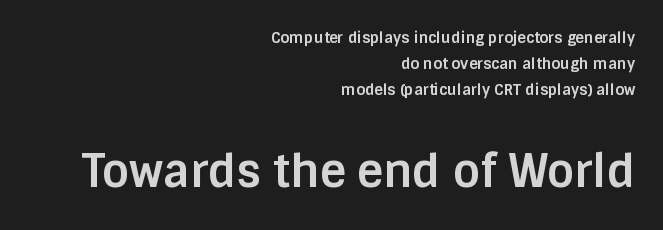
{"serif": "no", "italic": "no", "bold": "yes", "weight": "bold", "width": "normal", "stroke_contrast": "low", "x_height": "large", "monospaced": "no", "underline": "no", "align": "right", "line_spacing_ratio": 1.74, "letter_spacing": "normal", "letter_spacing_em": 0.0, "larger_block": "second", "size_ratio": 3.0, "glyph_px": 45}
